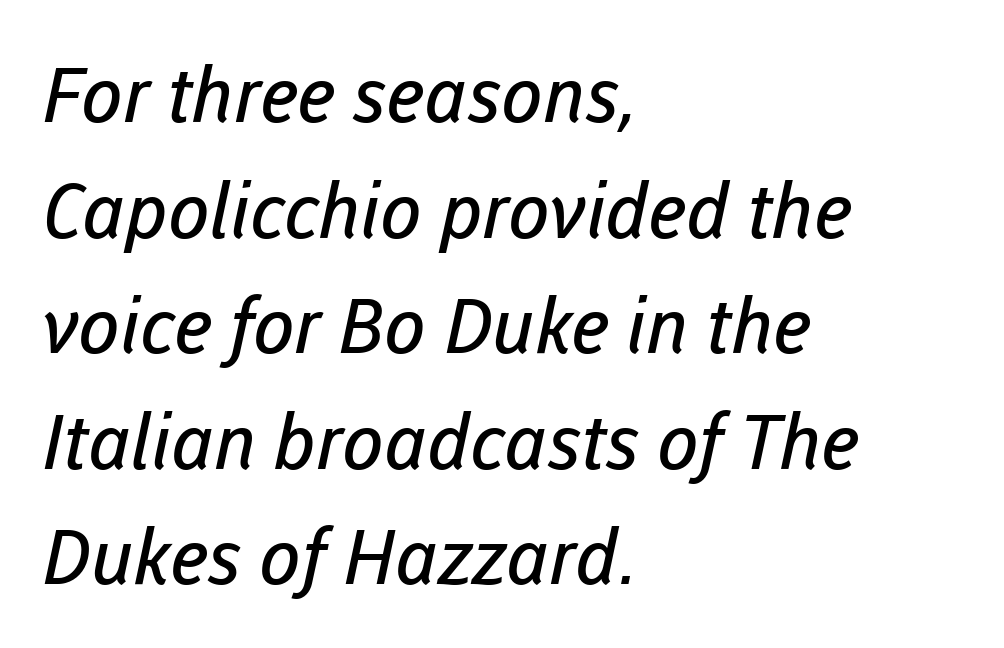
Q: Is the text bold? A: No.
Q: Is the typeface a serif or a sans-serif typeface? A: Sans-serif.
Q: Is the text underlined? A: No.
Q: How is the paragraph aligned? A: Left-aligned.
Q: Is the spacing between letters normal or unusually wide? A: Normal.
Q: Is the spacing between lines tight, normal or loose? A: Normal.
Q: Width (condensed, normal, or wide)? A: Normal.
Q: Stroke contrast? A: Low.
Q: x-height? A: Medium.
Q: Monospaced? A: No.
